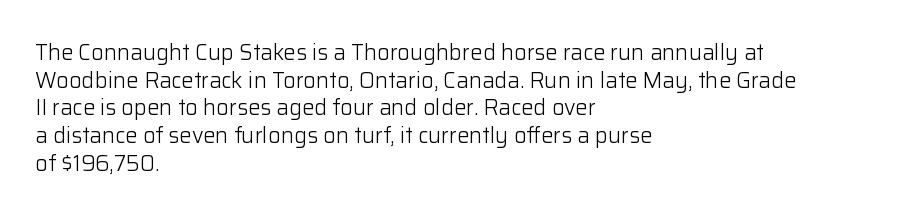
Q: Is the text bold? A: No.
Q: Is the text italic (slanted)? A: No, it is upright.
Q: Is the text underlined? A: No.
Q: How is the paragraph aligned? A: Left-aligned.
Q: Is the spacing between letters normal or unusually wide? A: Normal.
Q: Is the spacing between lines tight, normal or loose? A: Normal.
